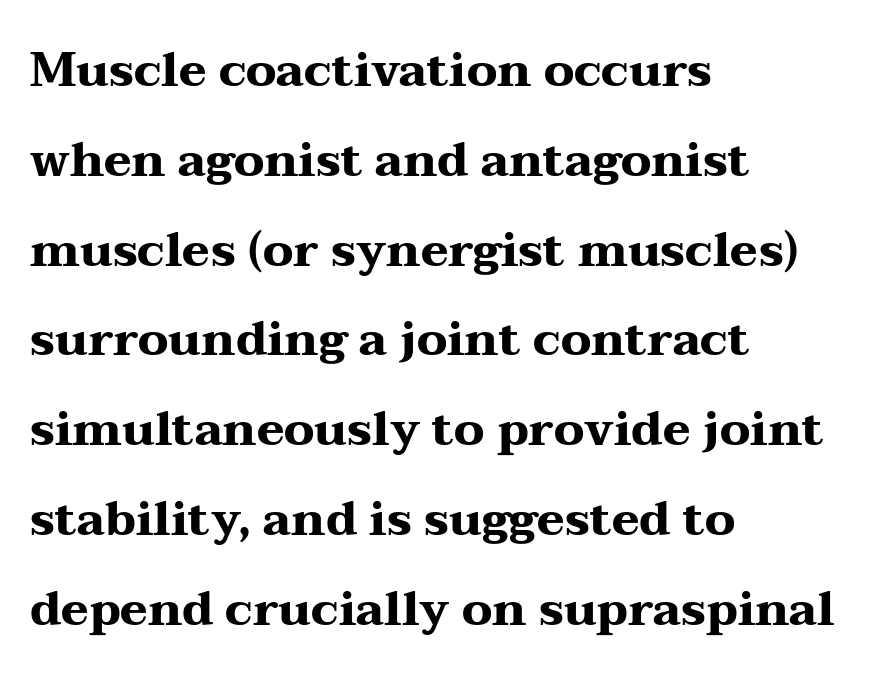
{"serif": "yes", "italic": "no", "bold": "yes", "weight": "heavy", "width": "wide", "stroke_contrast": "medium", "x_height": "medium", "monospaced": "no", "underline": "no", "align": "left", "line_spacing": "loose", "line_spacing_ratio": 1.91, "letter_spacing": "normal", "letter_spacing_em": 0.0, "glyph_px": 47}
